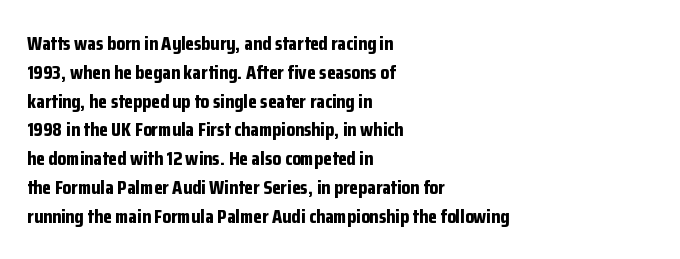
The image shows 20 px bold type, upright; set left-aligned, normal line spacing (1.44x), normal letter spacing, not underlined.
